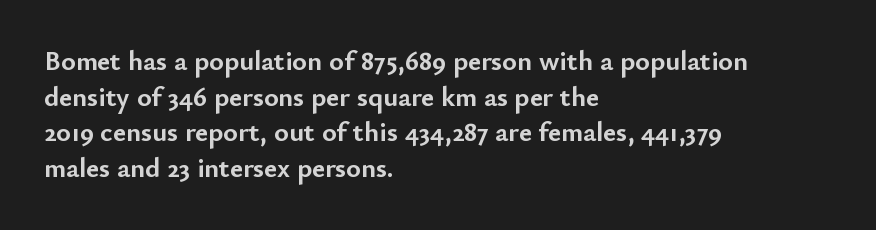
The image shows 28 px semibold sans-serif type, upright; set left-aligned, normal line spacing (1.27x), normal letter spacing, not underlined; low stroke contrast and a small x-height.
